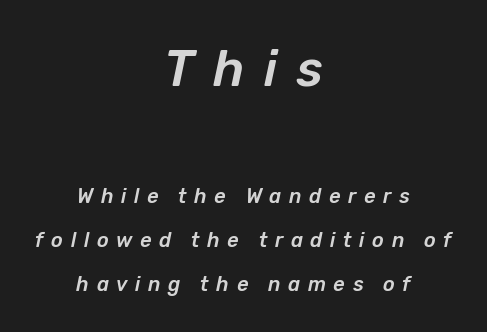
The image shows 50 px text type, italic (leaning right); set centered, loose line spacing (2.2x), unusually wide letter spacing (+0.38 em), not underlined; the first (top) block is 2.5x larger; low stroke contrast and a medium x-height.
